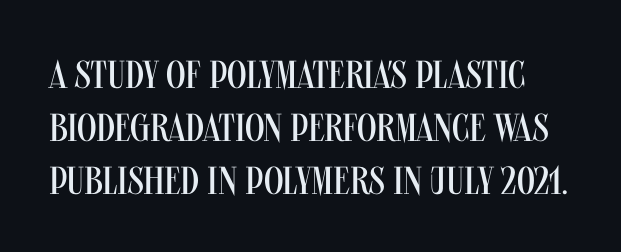
Q: Is the text bold? A: No.
Q: Is the text italic (slanted)? A: No, it is upright.
Q: Is the typeface a serif or a sans-serif typeface? A: Sans-serif.
Q: Is the text underlined? A: No.
Q: Is the spacing between letters normal or unusually wide? A: Normal.
Q: Is the spacing between lines tight, normal or loose? A: Normal.
Q: Width (condensed, normal, or wide)? A: Condensed.
Q: Stroke contrast? A: Medium.
Q: x-height? A: Large.
Q: Monospaced? A: No.
